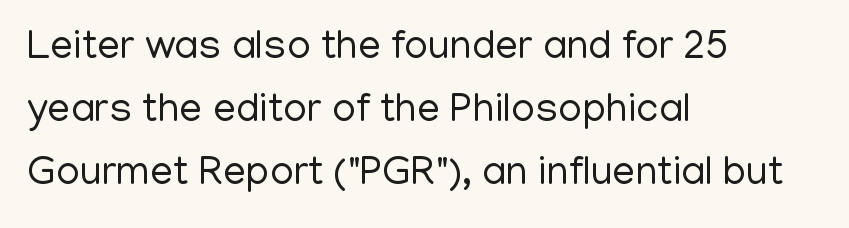
Q: Is the text bold? A: No.
Q: Is the text italic (slanted)? A: No, it is upright.
Q: Is the typeface a serif or a sans-serif typeface? A: Sans-serif.
Q: Is the text underlined? A: No.
Q: How is the paragraph aligned? A: Left-aligned.
Q: Is the spacing between letters normal or unusually wide? A: Normal.
Q: Is the spacing between lines tight, normal or loose? A: Normal.
Q: Width (condensed, normal, or wide)? A: Normal.
Q: Stroke contrast? A: Low.
Q: x-height? A: Medium.
Q: Monospaced? A: No.
